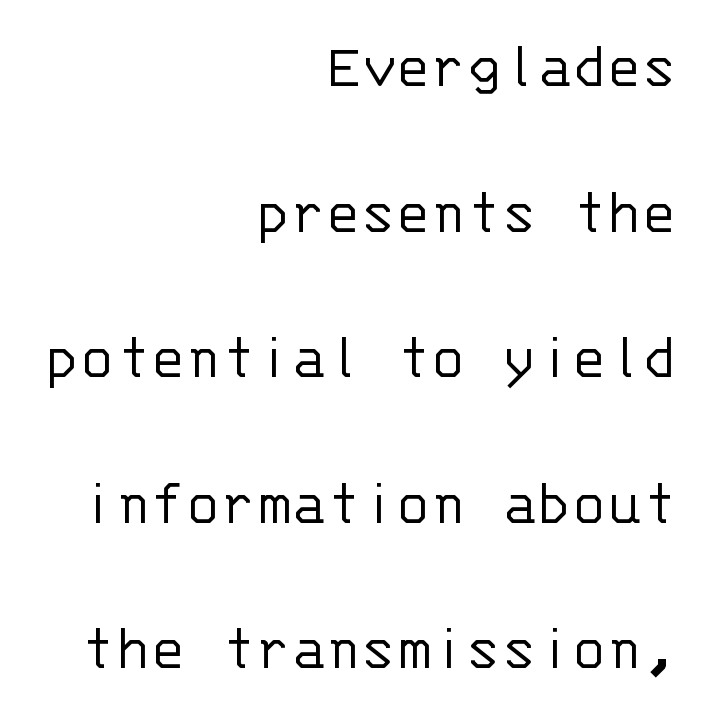
{"serif": "no", "italic": "no", "bold": "no", "weight": "light", "width": "normal", "stroke_contrast": "low", "x_height": "large", "monospaced": "yes", "underline": "no", "align": "right", "line_spacing": "loose", "line_spacing_ratio": 2.24, "letter_spacing": "normal", "letter_spacing_em": 0.0, "glyph_px": 65}
